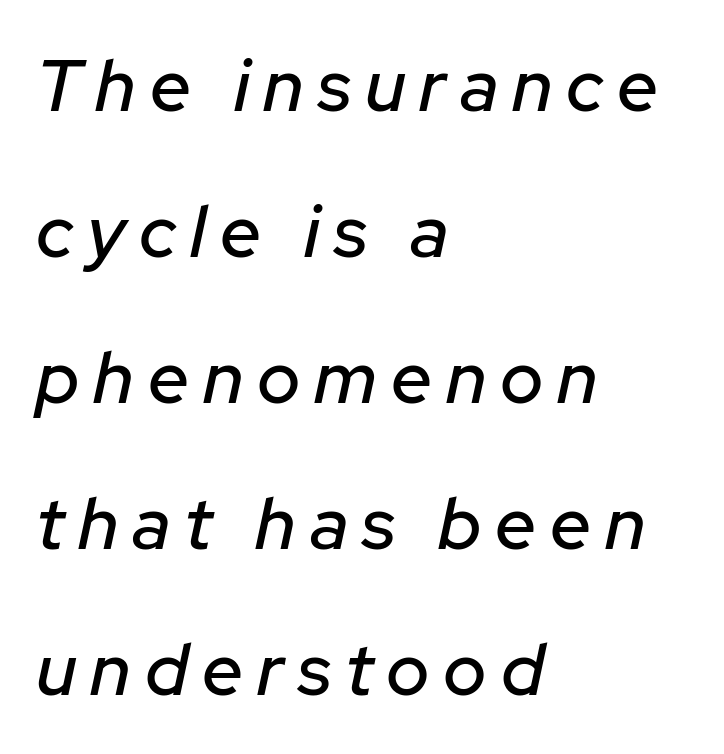
The image shows 73 px text type, italic (leaning right); set left-aligned, loose line spacing (2.0x), not underlined; low stroke contrast and a medium x-height.
